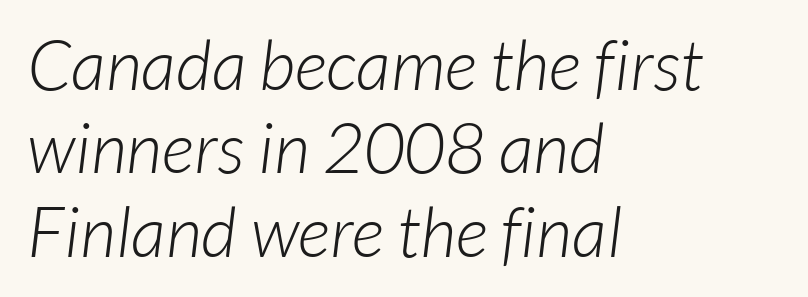
Q: Is the text bold? A: No.
Q: Is the typeface a serif or a sans-serif typeface? A: Sans-serif.
Q: Is the text underlined? A: No.
Q: How is the paragraph aligned? A: Left-aligned.
Q: Is the spacing between letters normal or unusually wide? A: Normal.
Q: Width (condensed, normal, or wide)? A: Normal.
Q: Stroke contrast? A: Low.
Q: x-height? A: Medium.
Q: Monospaced? A: No.
